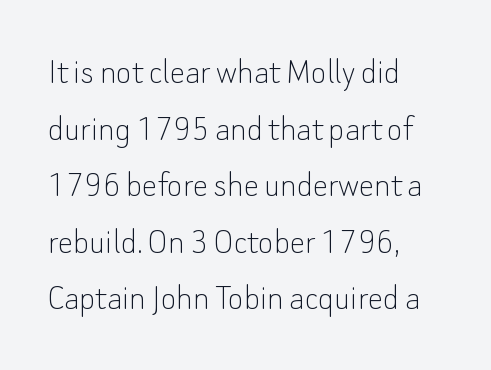
Q: Is the text bold? A: No.
Q: Is the text italic (slanted)? A: No, it is upright.
Q: Is the typeface a serif or a sans-serif typeface? A: Sans-serif.
Q: Is the text underlined? A: No.
Q: How is the paragraph aligned? A: Left-aligned.
Q: Is the spacing between letters normal or unusually wide? A: Normal.
Q: Is the spacing between lines tight, normal or loose? A: Normal.
Q: Width (condensed, normal, or wide)? A: Normal.
Q: Stroke contrast? A: Low.
Q: x-height? A: Small.
Q: Monospaced? A: No.
